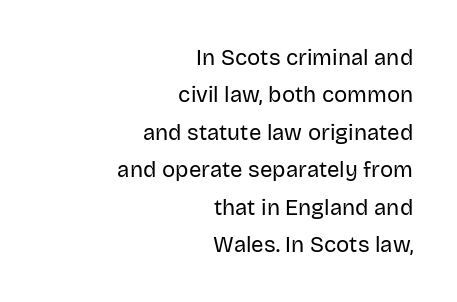
Q: Is the text bold? A: No.
Q: Is the text italic (slanted)? A: No, it is upright.
Q: Is the text underlined? A: No.
Q: How is the paragraph aligned? A: Right-aligned.
Q: Is the spacing between letters normal or unusually wide? A: Normal.
Q: Is the spacing between lines tight, normal or loose? A: Normal.
